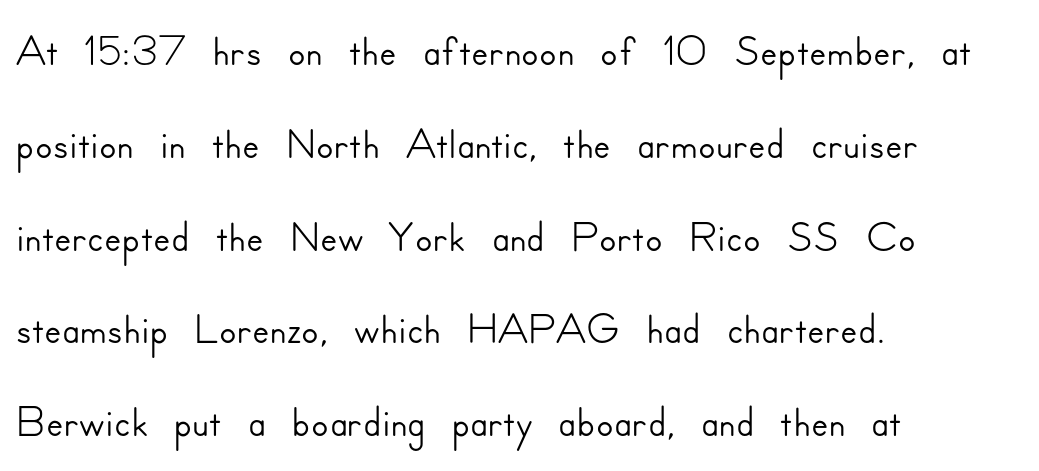
{"serif": "no", "italic": "no", "width": "normal", "stroke_contrast": "low", "x_height": "small", "monospaced": "no", "underline": "no", "align": "left", "line_spacing": "normal", "line_spacing_ratio": 1.45, "letter_spacing": "normal", "letter_spacing_em": 0.0, "glyph_px": 64}
